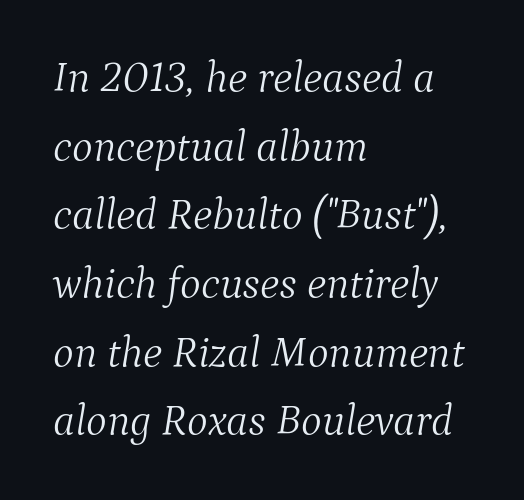
Vertical spacing — default. Tall strokes in this sample are angled rather than plumb. A light-to-regular cut is what we see here. Small tapered or slab feet sit at the stroke ends, so this counts as serif.
